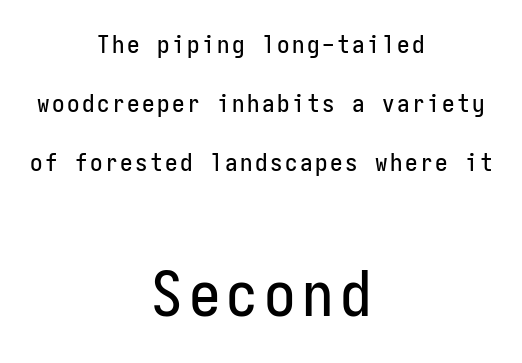
Q: Is the text italic (slanted)? A: No, it is upright.
Q: Is the typeface a serif or a sans-serif typeface? A: Sans-serif.
Q: Is the text underlined? A: No.
Q: How is the paragraph aligned? A: Centered.
Q: Is the spacing between lines tight, normal or loose? A: Loose.
Q: Which block of text is set in a larger size, the first (top) or the second (bottom)? A: The second (bottom) one.
Q: Width (condensed, normal, or wide)? A: Condensed.
Q: Stroke contrast? A: Low.
Q: x-height? A: Medium.
Q: Monospaced? A: Yes.
